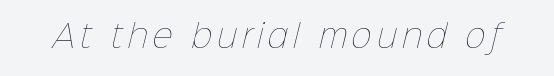
Q: Is the text bold? A: No.
Q: Is the text underlined? A: No.
Q: Width (condensed, normal, or wide)? A: Normal.
Q: Stroke contrast? A: Low.
Q: x-height? A: Medium.
Q: Monospaced? A: No.
